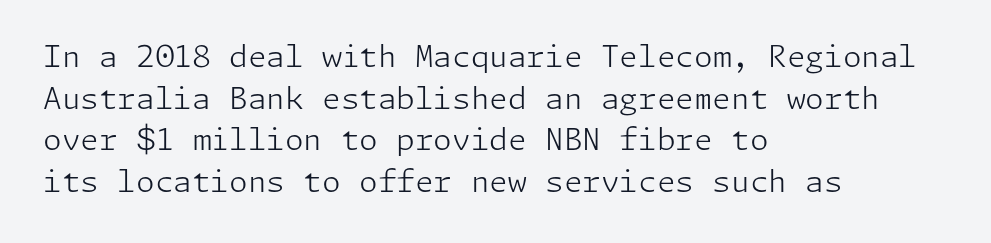
Q: Is the text bold? A: No.
Q: Is the text italic (slanted)? A: No, it is upright.
Q: Is the typeface a serif or a sans-serif typeface? A: Sans-serif.
Q: Is the text underlined? A: No.
Q: How is the paragraph aligned? A: Left-aligned.
Q: Is the spacing between letters normal or unusually wide? A: Normal.
Q: Is the spacing between lines tight, normal or loose? A: Normal.
Q: Width (condensed, normal, or wide)? A: Normal.
Q: Stroke contrast? A: Low.
Q: x-height? A: Medium.
